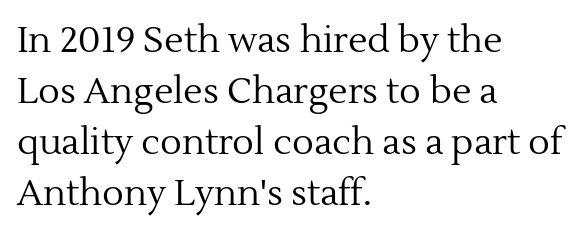
The image shows 36 px regular-weight serif type, upright; set left-aligned, normal line spacing (1.42x), normal letter spacing, not underlined; a medium x-height.
